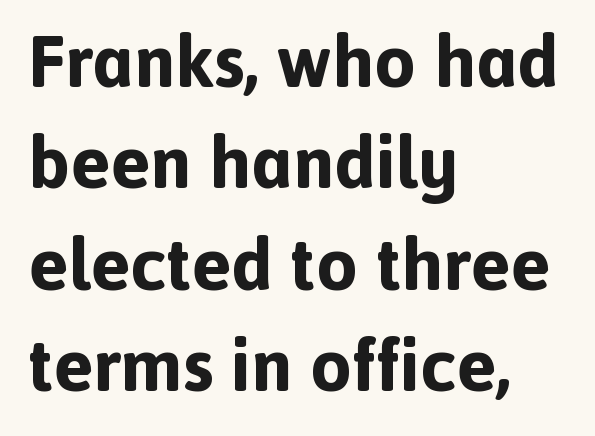
Q: Is the text bold? A: Yes.
Q: Is the text italic (slanted)? A: No, it is upright.
Q: Is the typeface a serif or a sans-serif typeface? A: Sans-serif.
Q: Is the text underlined? A: No.
Q: How is the paragraph aligned? A: Left-aligned.
Q: Is the spacing between letters normal or unusually wide? A: Normal.
Q: Is the spacing between lines tight, normal or loose? A: Normal.
Q: Width (condensed, normal, or wide)? A: Normal.
Q: x-height? A: Medium.
Q: Monospaced? A: No.
